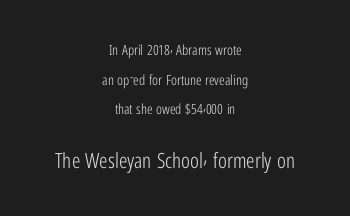
The image shows 21 px text type, upright; set centered, loose line spacing (2.11x), normal letter spacing, not underlined; the second (bottom) block is 1.5x larger.
